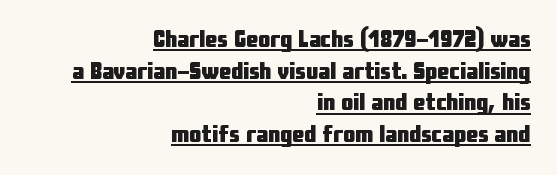
{"italic": "no", "bold": "yes", "underline": "yes", "align": "right", "line_spacing": "normal", "line_spacing_ratio": 1.32, "letter_spacing": "normal", "letter_spacing_em": 0.0, "glyph_px": 24}
